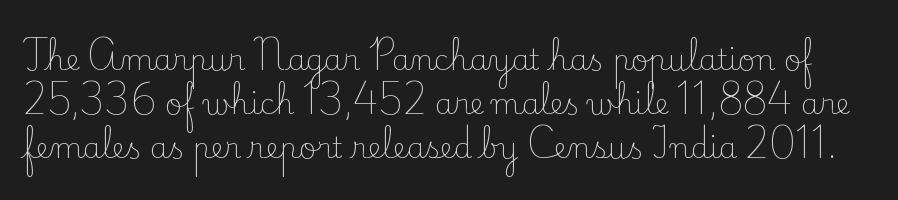
Q: Is the text bold? A: No.
Q: Is the text italic (slanted)? A: No, it is upright.
Q: Is the typeface a serif or a sans-serif typeface? A: Serif.
Q: Is the text underlined? A: No.
Q: Is the spacing between letters normal or unusually wide? A: Normal.
Q: Is the spacing between lines tight, normal or loose? A: Normal.
Q: Width (condensed, normal, or wide)? A: Normal.
Q: Stroke contrast? A: Low.
Q: x-height? A: Small.
Q: Monospaced? A: No.
